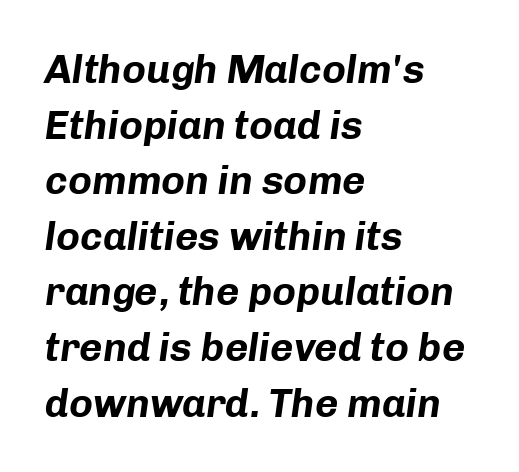
Tracking here is standard; glyphs follow each other at the usual distance. Underlining? Definitely not there. These lines are set flush left with a ragged right edge. These words are printed bold, with thick strokes throughout. Successive baselines arrive at the customary interval. The axis of the letterforms is tilted away from vertical.
